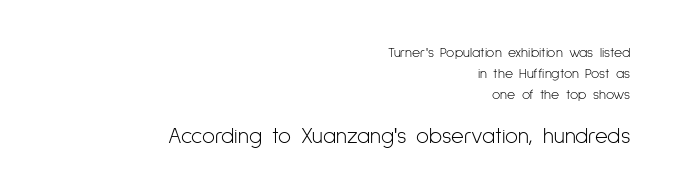
The image shows 22 px text type, upright; set right-aligned, normal line spacing (1.49x), normal letter spacing, not underlined; the second (bottom) block is 1.57x larger.
